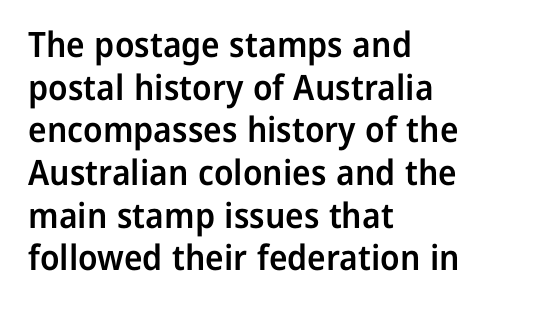
The image shows 35 px semibold sans-serif type, upright; set left-aligned, line spacing 1.22x, normal letter spacing, not underlined; low stroke contrast and a medium x-height.
